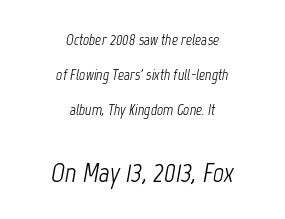
How are the letters spaced? Ordinarily, with no added tracking. Centered paragraph, ragged on both sides. Quick note: italic. Look at the glyph heights: the lower group is clearly the bigger setting.
